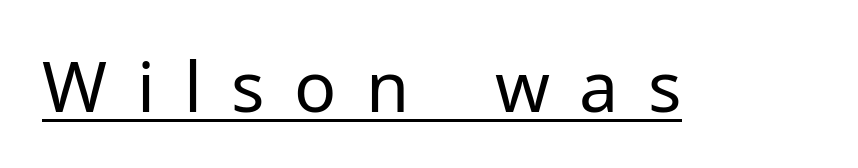
Q: Is the text bold? A: No.
Q: Is the text italic (slanted)? A: No, it is upright.
Q: Is the typeface a serif or a sans-serif typeface? A: Sans-serif.
Q: Is the text underlined? A: Yes.
Q: Is the spacing between letters normal or unusually wide? A: Unusually wide.
Q: Width (condensed, normal, or wide)? A: Normal.
Q: Stroke contrast? A: Low.
Q: x-height? A: Medium.
Q: Monospaced? A: No.
